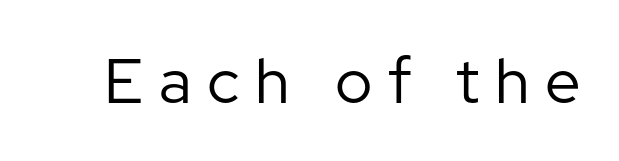
The image shows 63 px regular-weight sans-serif type, upright; set unusually wide letter spacing (+0.25 em), not underlined; low stroke contrast and a medium x-height.
